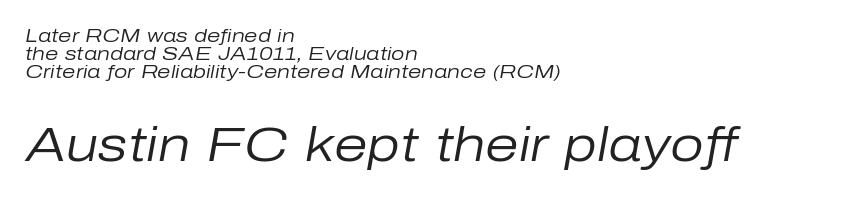
The image shows 48 px regular-weight type, italic (leaning right); set left-aligned, tight line spacing (0.96x), normal letter spacing, not underlined; the second (bottom) block is 2.53x larger; low stroke contrast and a medium x-height.
